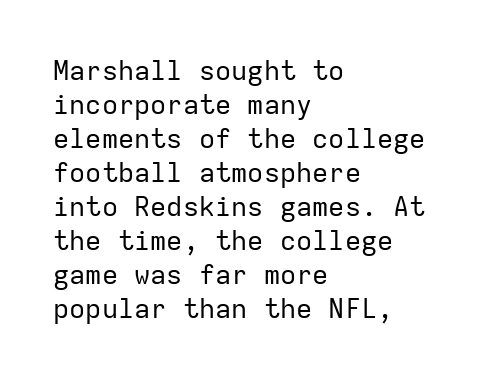
{"italic": "no", "bold": "no", "underline": "no", "align": "left", "line_spacing": "normal", "line_spacing_ratio": 1.26, "letter_spacing": "normal", "letter_spacing_em": 0.0, "glyph_px": 27}
